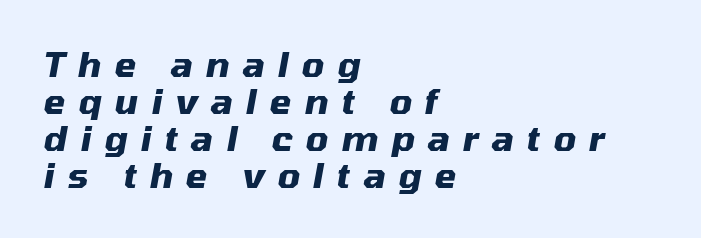
The image shows 35 px heavy type, italic (leaning right); set left-aligned, tight line spacing (1.06x), unusually wide letter spacing (+0.37 em), not underlined; medium stroke contrast and a medium x-height.
